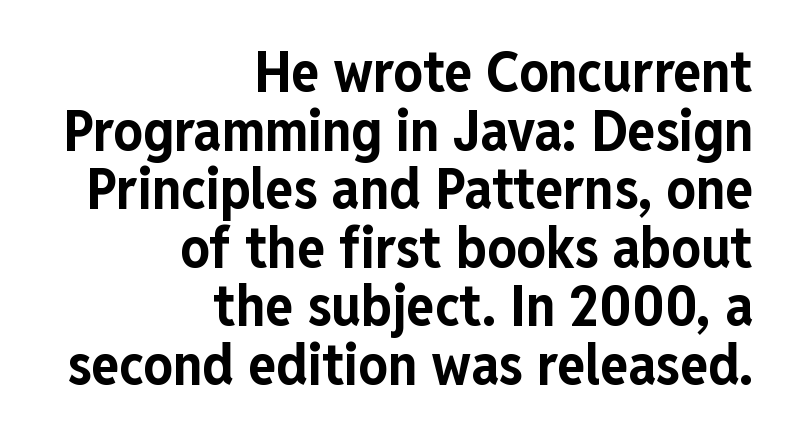
Ascenders rise straight up at ninety degrees. Proportional: the letters do not fall into vertical columns. If you drew a ruler down the right edge, every line would touch it. The lines are packed closely together with very little leading. How are the letters spaced? Ordinarily, with no added tracking. A sans-serif font was chosen for this passage.
